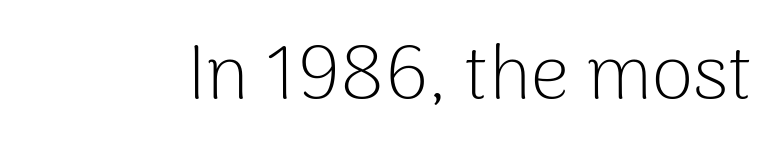
The image shows 76 px light sans-serif type, upright; set normal letter spacing, not underlined; low stroke contrast and a medium x-height.
